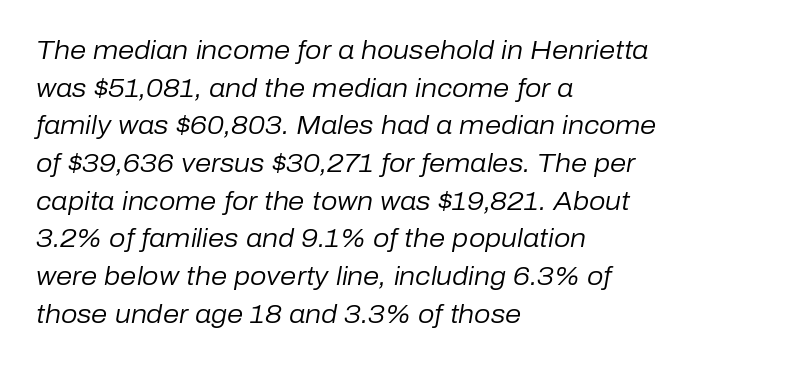
The passage shown has conventional tracking throughout. A typesetter would mark this as italic. Whoever set this chose a conventional vertical rhythm. Type without underlining. Line starts are locked; line ends wander. Think standard paragraph weight, or any step lighter than that.
